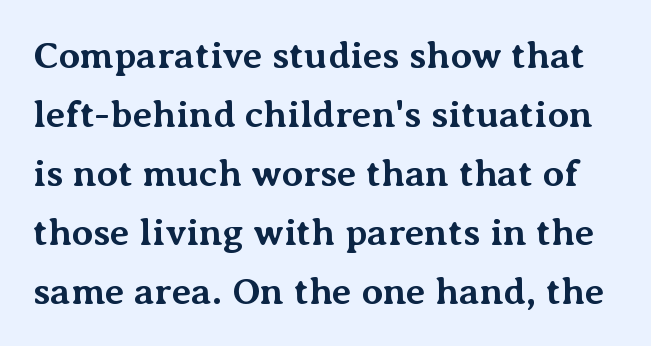
Q: Is the text bold? A: Yes.
Q: Is the text italic (slanted)? A: No, it is upright.
Q: Is the typeface a serif or a sans-serif typeface? A: Serif.
Q: Is the text underlined? A: No.
Q: Is the spacing between letters normal or unusually wide? A: Normal.
Q: Is the spacing between lines tight, normal or loose? A: Normal.
Q: Width (condensed, normal, or wide)? A: Normal.
Q: Stroke contrast? A: Medium.
Q: x-height? A: Medium.
Q: Monospaced? A: No.
